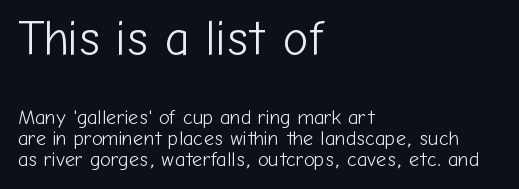
{"serif": "no", "italic": "no", "bold": "no", "weight": "light", "width": "normal", "stroke_contrast": "low", "x_height": "medium", "monospaced": "no", "underline": "no", "align": "left", "line_spacing": "tight", "line_spacing_ratio": 1.05, "letter_spacing": "normal", "letter_spacing_em": 0.0, "larger_block": "first", "size_ratio": 2.45, "glyph_px": 49}
